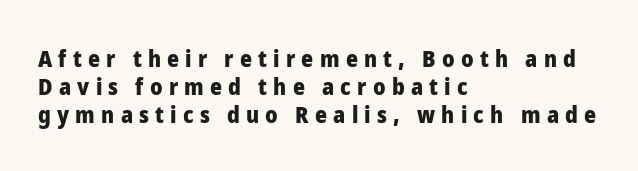
Left-aligned paragraph, ragged on the right. Vertical strokes here are truly vertical. A clean baseline with only descenders dipping below it. How heavy is the stroke? Heavy — this is a bold. Someone cranked the tracking dial way up on this one.
